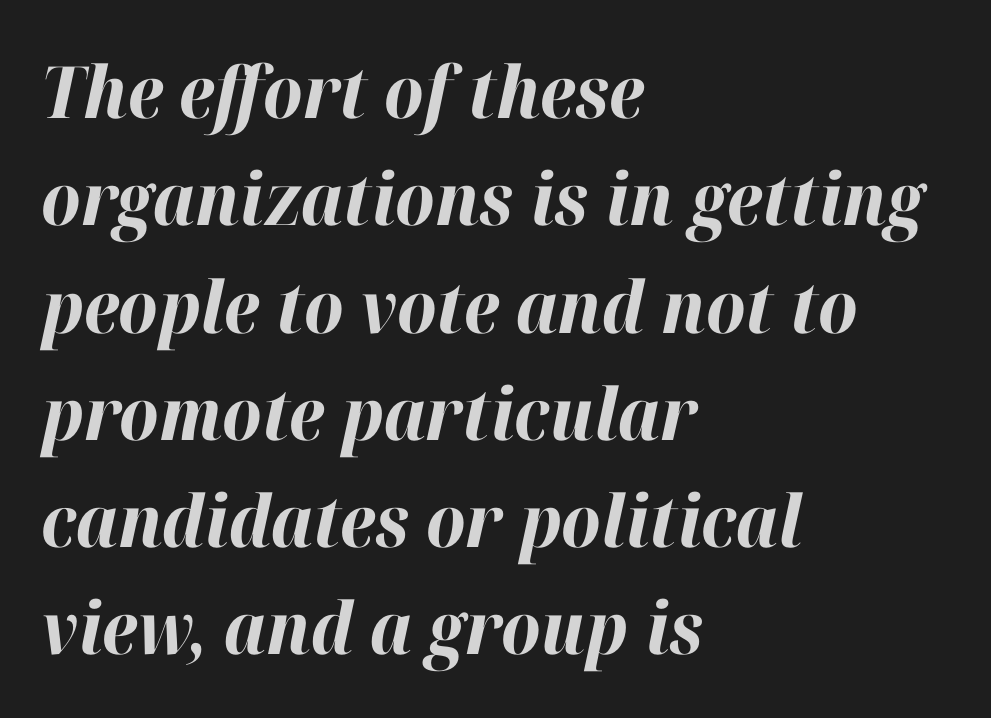
The image shows 72 px bold type, italic (leaning right); set left-aligned, normal line spacing (1.49x), normal letter spacing, not underlined; high stroke contrast and a medium x-height.
